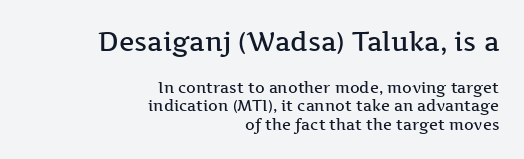
Q: Is the text bold? A: Semi-bold.
Q: Is the text italic (slanted)? A: No, it is upright.
Q: Is the text underlined? A: No.
Q: How is the paragraph aligned? A: Right-aligned.
Q: Is the spacing between letters normal or unusually wide? A: Normal.
Q: Which block of text is set in a larger size, the first (top) or the second (bottom)? A: The first (top) one.
